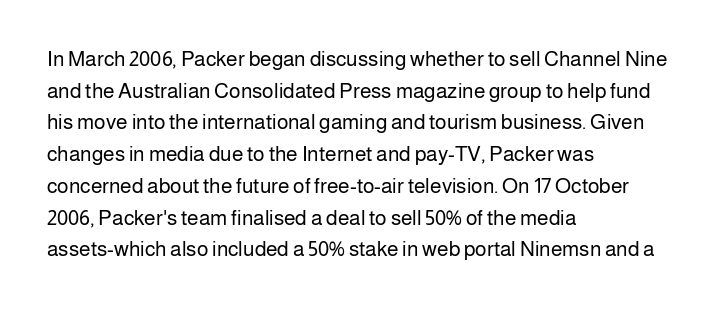
The image shows 21 px text type, upright; set left-aligned, normal line spacing (1.51x), normal letter spacing, not underlined.
